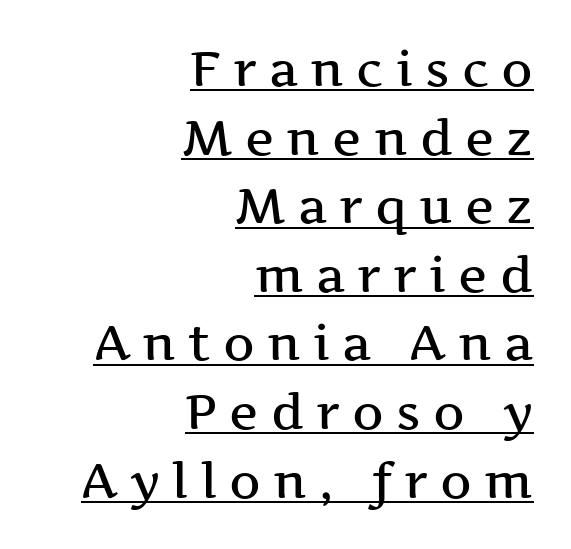
Q: Is the text bold? A: Semi-bold.
Q: Is the text italic (slanted)? A: No, it is upright.
Q: Is the typeface a serif or a sans-serif typeface? A: Serif.
Q: Is the text underlined? A: Yes.
Q: How is the paragraph aligned? A: Right-aligned.
Q: Is the spacing between letters normal or unusually wide? A: Unusually wide.
Q: Is the spacing between lines tight, normal or loose? A: Normal.
Q: Width (condensed, normal, or wide)? A: Wide.
Q: Stroke contrast? A: Medium.
Q: x-height? A: Medium.
Q: Monospaced? A: No.
